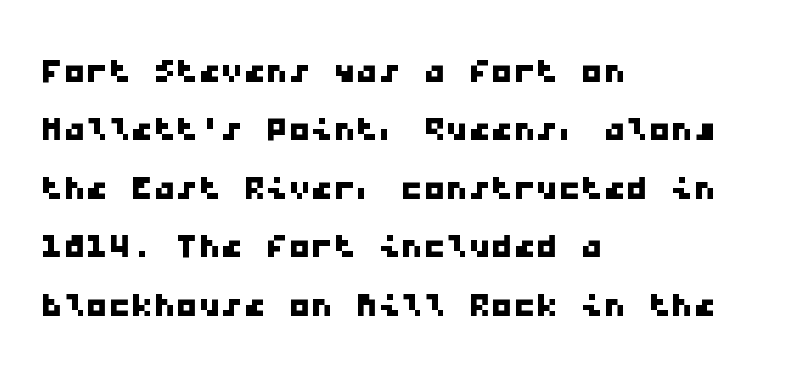
Does the copy run flush right? No — it runs flush left. Words appear dense and cohesive because spacing is normal. What kind of face is this? One without serifs — a sans. Any mark beneath the type? The region is blank. Every character here occupies the same horizontal width, giving the sample a typewriter-like rhythm. The designer left line spacing at the default.
